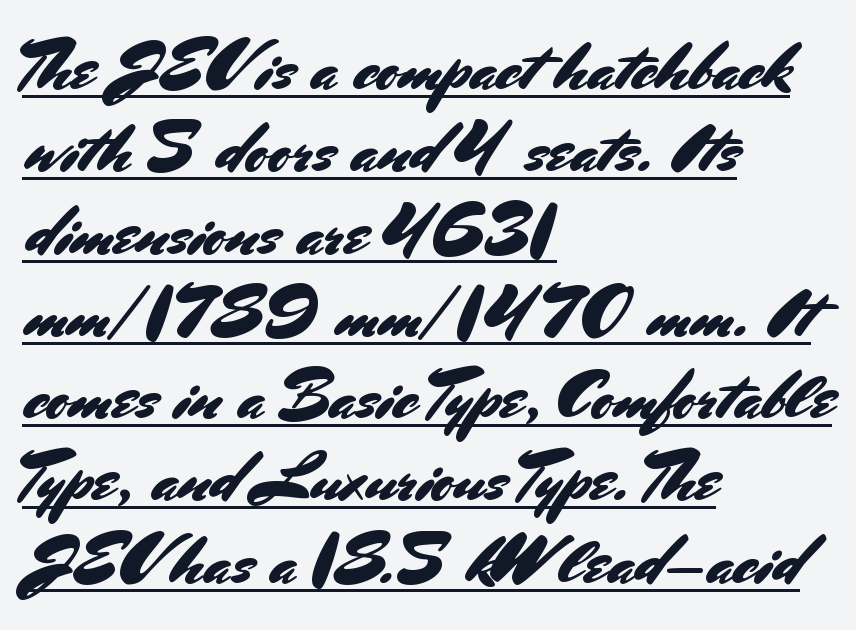
{"serif": "no", "width": "normal", "stroke_contrast": "medium", "x_height": "small", "monospaced": "no", "underline": "yes", "align": "left", "line_spacing_ratio": 1.21, "letter_spacing": "normal", "letter_spacing_em": 0.0, "glyph_px": 68}
